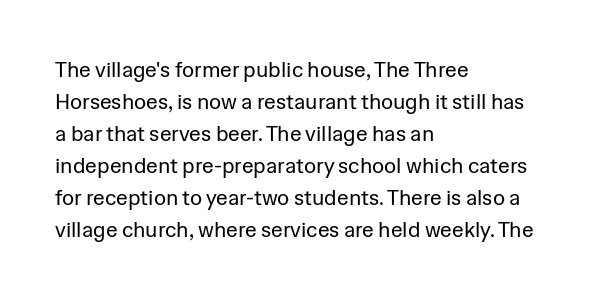
{"italic": "no", "bold": "no", "underline": "no", "align": "left", "line_spacing": "normal", "line_spacing_ratio": 1.52, "letter_spacing": "normal", "letter_spacing_em": 0.0, "glyph_px": 21}
